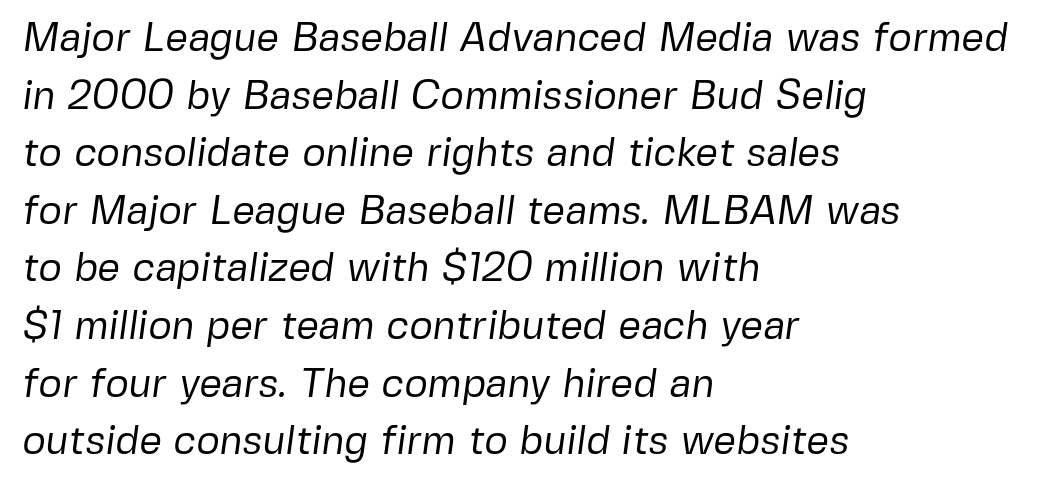
Q: Is the text bold? A: No.
Q: Is the typeface a serif or a sans-serif typeface? A: Sans-serif.
Q: Is the text underlined? A: No.
Q: How is the paragraph aligned? A: Left-aligned.
Q: Is the spacing between letters normal or unusually wide? A: Normal.
Q: Is the spacing between lines tight, normal or loose? A: Normal.
Q: Width (condensed, normal, or wide)? A: Normal.
Q: Stroke contrast? A: Low.
Q: x-height? A: Medium.
Q: Monospaced? A: No.
